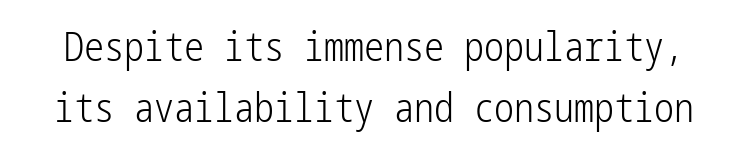
Q: Is the text bold? A: No.
Q: Is the text italic (slanted)? A: No, it is upright.
Q: Is the typeface a serif or a sans-serif typeface? A: Sans-serif.
Q: Is the text underlined? A: No.
Q: Is the spacing between letters normal or unusually wide? A: Normal.
Q: Is the spacing between lines tight, normal or loose? A: Normal.
Q: Width (condensed, normal, or wide)? A: Condensed.
Q: Stroke contrast? A: Low.
Q: x-height? A: Medium.
